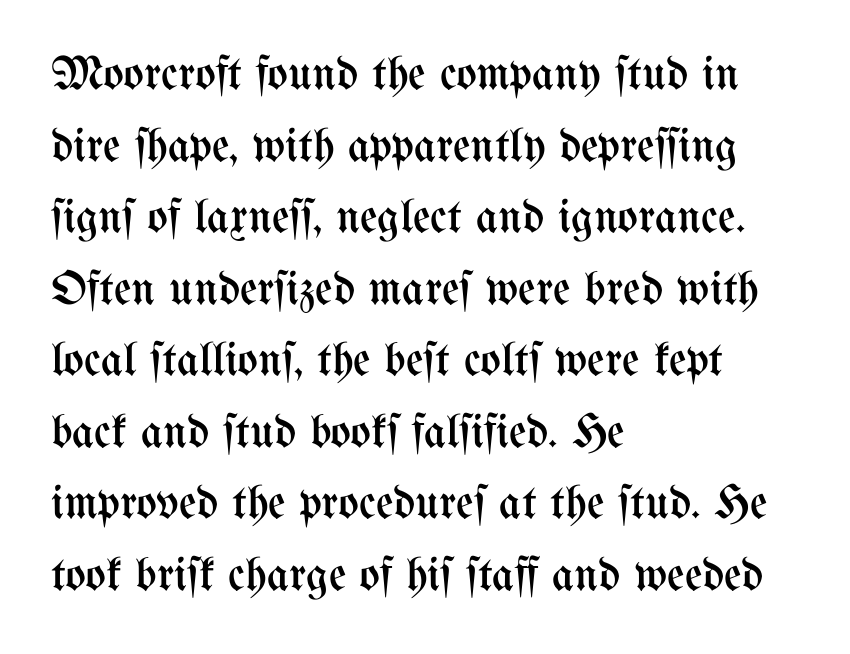
Q: Is the text bold? A: No.
Q: Is the text italic (slanted)? A: No, it is upright.
Q: Is the text underlined? A: No.
Q: How is the paragraph aligned? A: Left-aligned.
Q: Is the spacing between letters normal or unusually wide? A: Normal.
Q: Is the spacing between lines tight, normal or loose? A: Normal.
Q: Width (condensed, normal, or wide)? A: Condensed.
Q: Stroke contrast? A: Medium.
Q: x-height? A: Medium.
Q: Monospaced? A: No.
